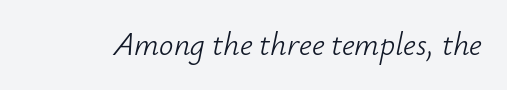
{"italic": "yes", "lean": "right", "slant_degrees": 12, "bold": "no", "weight": "light", "width": "normal", "stroke_contrast": "low", "x_height": "small", "monospaced": "no", "underline": "no", "letter_spacing": "normal", "letter_spacing_em": 0.0, "glyph_px": 32}
